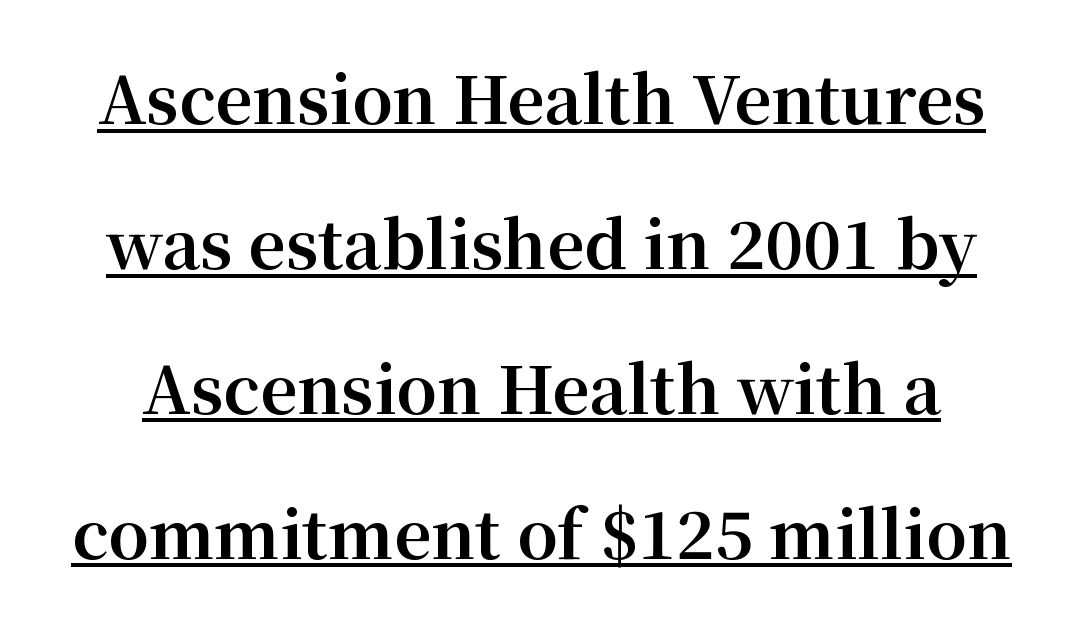
The image shows 65 px bold serif type, upright; set loose line spacing (2.23x), normal letter spacing, underlined; medium stroke contrast and a medium x-height.
